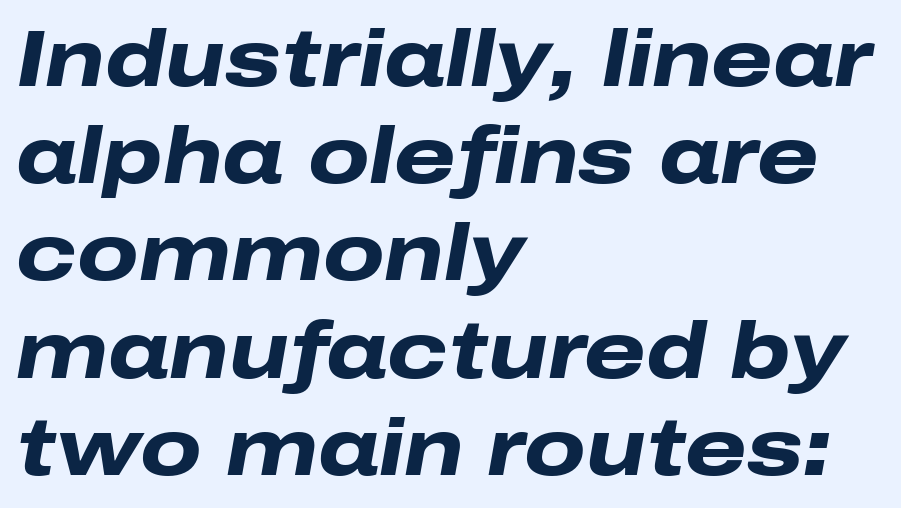
The image shows 79 px heavy, wide type, italic (leaning right); set left-aligned, line spacing 1.23x, normal letter spacing, not underlined; low stroke contrast and a medium x-height.
